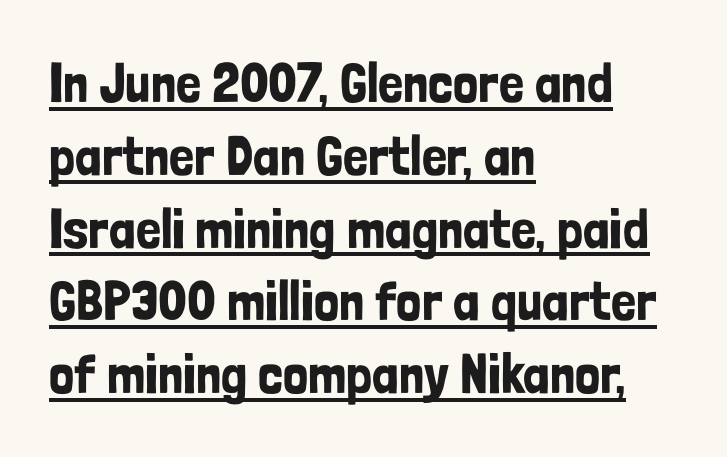
Q: Is the text italic (slanted)? A: No, it is upright.
Q: Is the typeface a serif or a sans-serif typeface? A: Sans-serif.
Q: Is the text underlined? A: Yes.
Q: How is the paragraph aligned? A: Left-aligned.
Q: Is the spacing between letters normal or unusually wide? A: Normal.
Q: Is the spacing between lines tight, normal or loose? A: Normal.
Q: Width (condensed, normal, or wide)? A: Condensed.
Q: Stroke contrast? A: Low.
Q: x-height? A: Medium.
Q: Monospaced? A: No.
